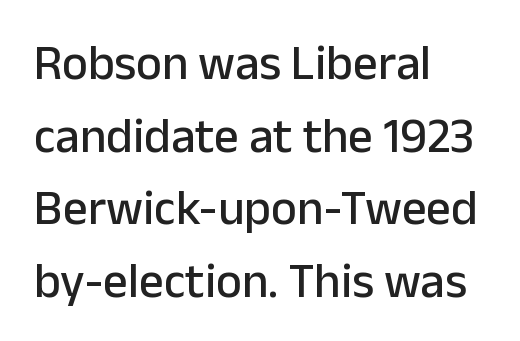
{"serif": "no", "italic": "no", "width": "normal", "stroke_contrast": "low", "x_height": "medium", "monospaced": "no", "underline": "no", "align": "left", "line_spacing": "normal", "line_spacing_ratio": 1.48, "letter_spacing": "normal", "letter_spacing_em": 0.0, "glyph_px": 49}
